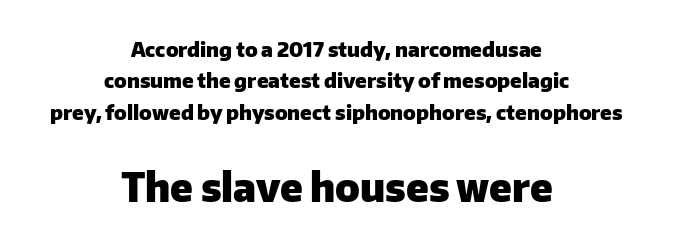
Honestly, the row spacing looks completely unremarkable. The letters advance in unequal steps, a hallmark of proportional type. Classification — sans serif. Plain, unruled lines of type. Compared with a flush-left layout, this one balances lines on the center instead.
